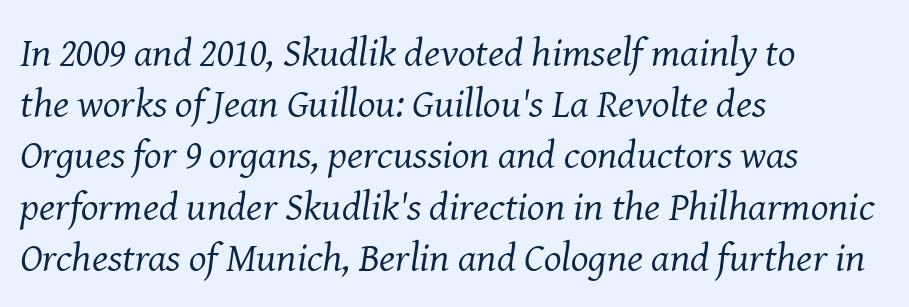
The image shows 41 px regular-weight serif type, italic (leaning right); set left-aligned, normal line spacing (1.25x), normal letter spacing, not underlined; medium stroke contrast and a medium x-height.
